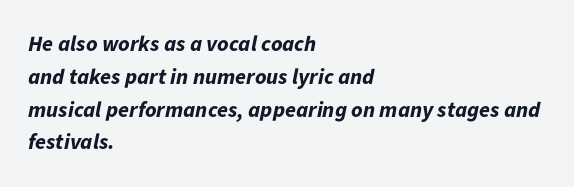
{"italic": "yes", "lean": "right", "slant_degrees": 11, "bold": "yes", "underline": "no", "align": "left", "line_spacing": "normal", "line_spacing_ratio": 1.49, "letter_spacing": "normal", "letter_spacing_em": 0.0, "glyph_px": 22}
